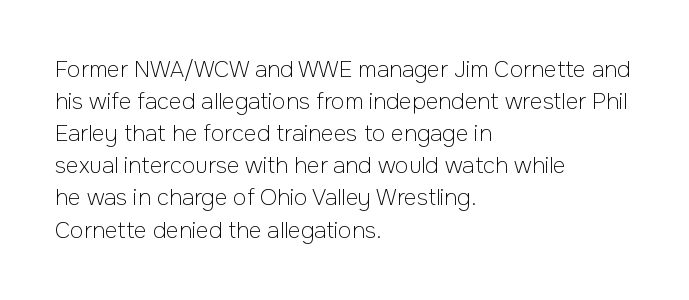
The image shows 22 px text type, upright; set left-aligned, normal line spacing (1.46x), normal letter spacing, not underlined.
